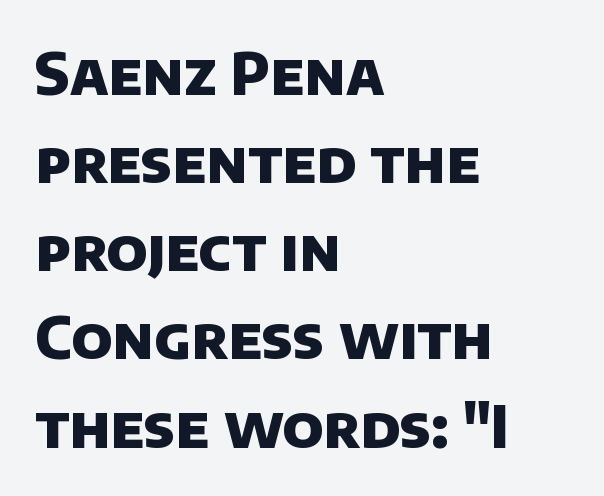
Q: Is the text bold? A: Yes.
Q: Is the typeface a serif or a sans-serif typeface? A: Sans-serif.
Q: Is the text underlined? A: No.
Q: How is the paragraph aligned? A: Left-aligned.
Q: Is the spacing between letters normal or unusually wide? A: Normal.
Q: Is the spacing between lines tight, normal or loose? A: Normal.
Q: Width (condensed, normal, or wide)? A: Normal.
Q: Stroke contrast? A: Low.
Q: x-height? A: Large.
Q: Monospaced? A: No.
